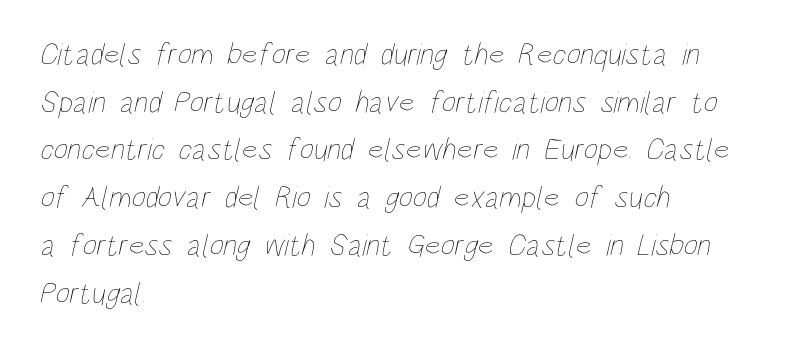
The space directly below the letters is spotless. One-word summary of the alignment: left. Vertical spacing — default. Stroke thickness stays within the range of a standard reading face or lighter. Nothing unusual about the tracking: characters are spaced as the font intends. Here the designer chose a conventional face with non-uniform glyph widths.
